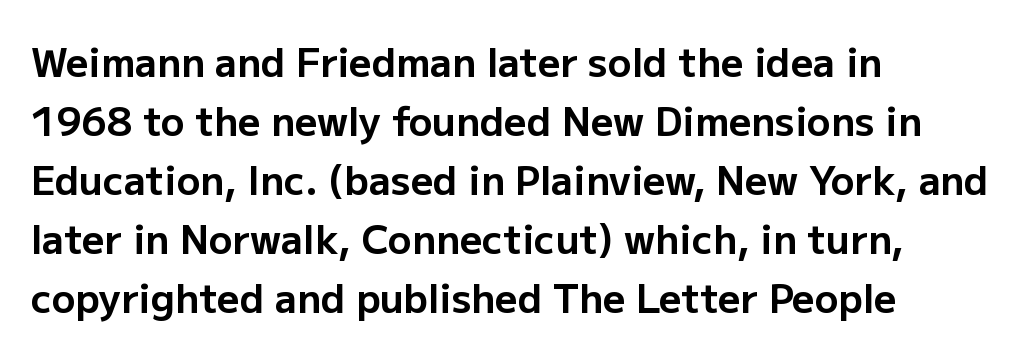
Vertical strokes here are truly vertical. Words float on clear page, feet unadorned. A typesetter would call this proportional, since set widths differ per character. Successive baselines arrive at the customary interval.
